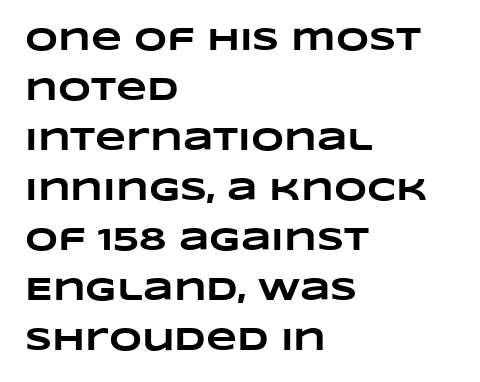
Looks like regular typesetting: each glyph gets only the width it needs. These lines stack with their left ends in a neat column. Tracking value appears to be zero — textbook default spacing. Summary of weight: heavy, a full bold.
